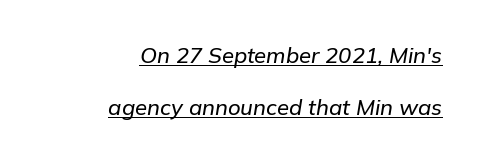
These lines keep a tight, regular rhythm from letter to letter. Which margin do the lines hug? The right one — the left edge is uneven. The lettering is marked with a stroke running underneath it. Successive baselines arrive slowly, with a big drop between each.
